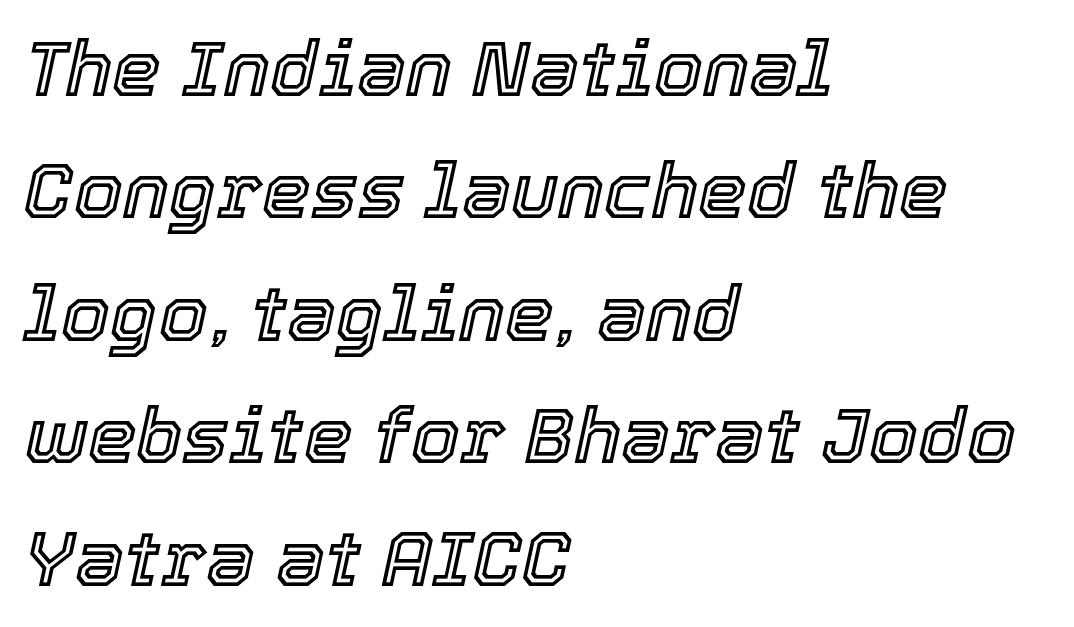
{"italic": "yes", "lean": "right", "slant_degrees": 12, "width": "normal", "x_height": "medium", "monospaced": "no", "underline": "no", "align": "left", "line_spacing": "normal", "line_spacing_ratio": 1.57, "letter_spacing": "normal", "letter_spacing_em": 0.0, "glyph_px": 78}
